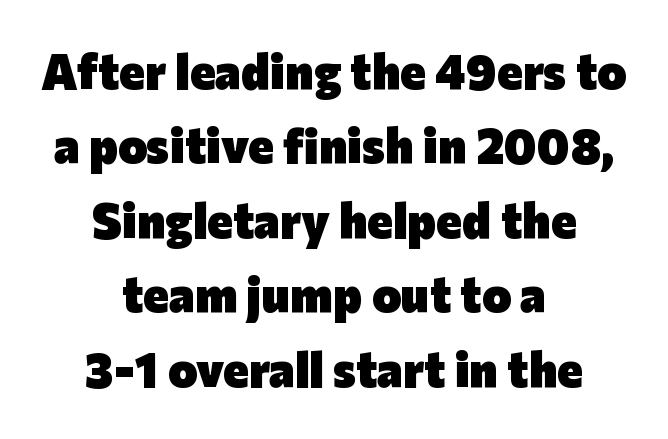
{"serif": "no", "italic": "no", "bold": "yes", "weight": "heavy", "width": "normal", "stroke_contrast": "low", "x_height": "medium", "monospaced": "no", "underline": "no", "align": "center", "line_spacing": "normal", "line_spacing_ratio": 1.52, "letter_spacing": "normal", "letter_spacing_em": 0.0, "glyph_px": 49}
